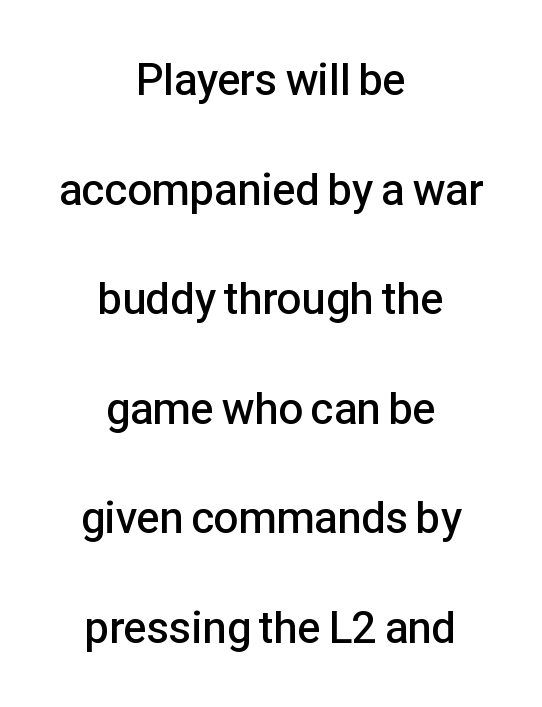
Looks like regular typesetting: each glyph gets only the width it needs. The area under the type is left untouched. The paragraph shown floats in the horizontal middle. The rendering keeps characters at their native spacing.
